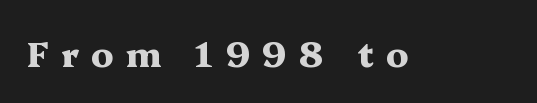
The image shows 35 px heavy, wide serif type, upright; set unusually wide letter spacing (+0.35 em), not underlined; medium stroke contrast and a medium x-height.
